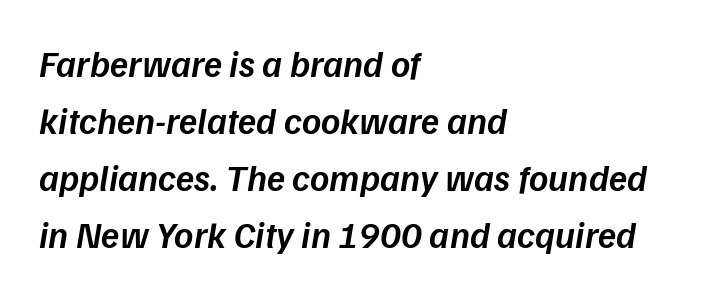
The image shows 37 px semibold type, italic (leaning right); set left-aligned, normal line spacing (1.54x), normal letter spacing, not underlined; low stroke contrast and a medium x-height.
